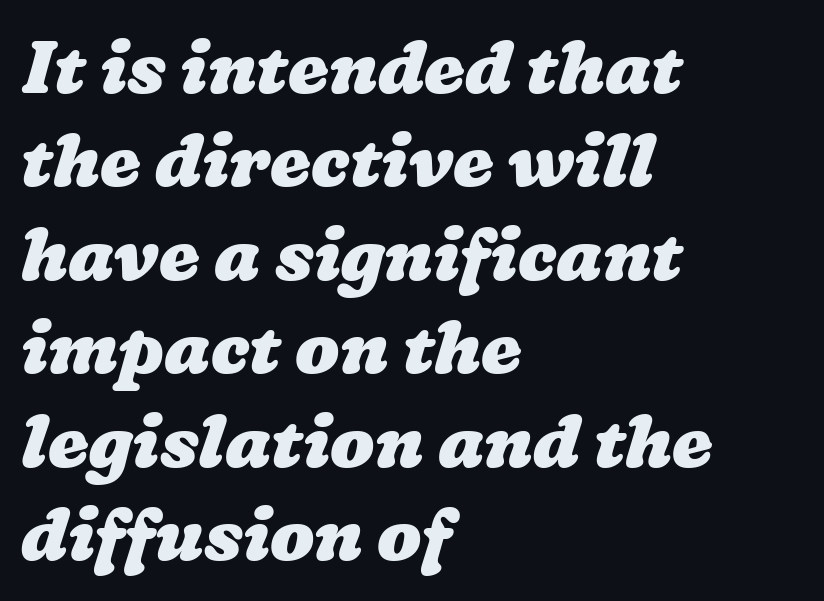
Compared with a centered layout, this one pins lines to the left instead. Strokes here are thick enough to call this a true bold. Unmarked baselines from the first word to the last. Leading: standard. Looks like regular typesetting: each glyph gets only the width it needs. A typesetter would call this zero additional tracking.
